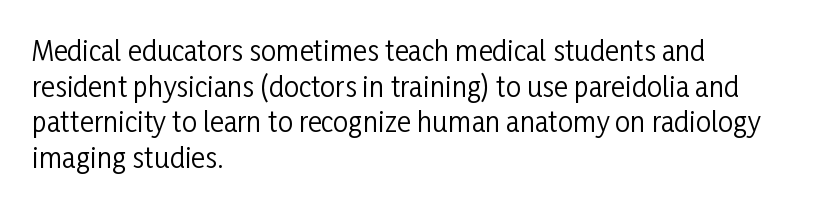
{"italic": "no", "bold": "no", "underline": "no", "align": "left", "line_spacing": "normal", "line_spacing_ratio": 1.32, "letter_spacing": "normal", "letter_spacing_em": 0.0, "glyph_px": 27}
